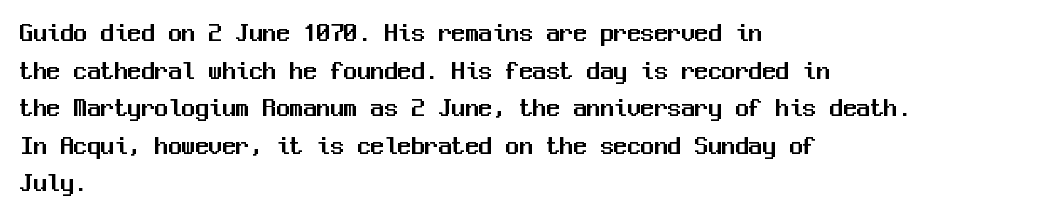
{"italic": "no", "underline": "no", "align": "left", "line_spacing": "normal", "line_spacing_ratio": 1.39, "letter_spacing": "normal", "letter_spacing_em": 0.0, "glyph_px": 27}
